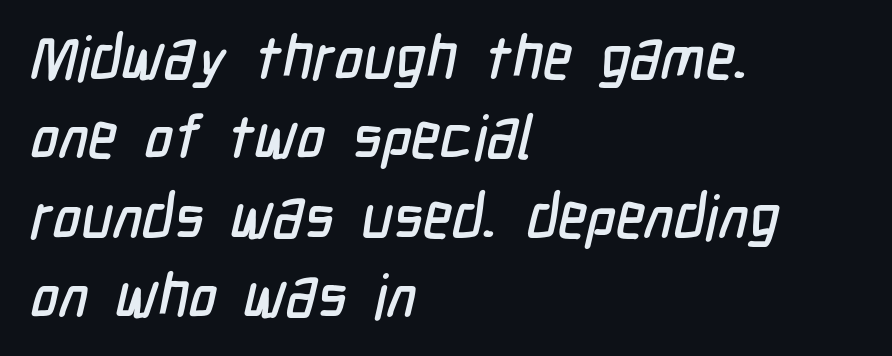
Q: Is the typeface a serif or a sans-serif typeface? A: Sans-serif.
Q: Is the text underlined? A: No.
Q: How is the paragraph aligned? A: Left-aligned.
Q: Is the spacing between letters normal or unusually wide? A: Normal.
Q: Is the spacing between lines tight, normal or loose? A: Normal.
Q: Width (condensed, normal, or wide)? A: Condensed.
Q: Stroke contrast? A: Low.
Q: x-height? A: Medium.
Q: Monospaced? A: No.
